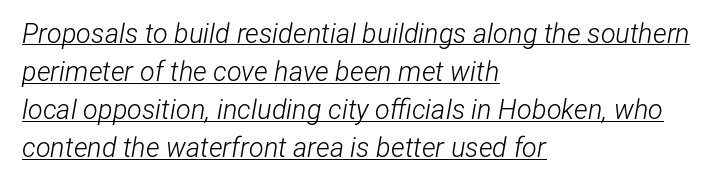
{"italic": "yes", "lean": "right", "slant_degrees": 12, "bold": "no", "underline": "yes", "align": "left", "line_spacing": "normal", "line_spacing_ratio": 1.41, "letter_spacing": "normal", "letter_spacing_em": 0.0, "glyph_px": 27}
